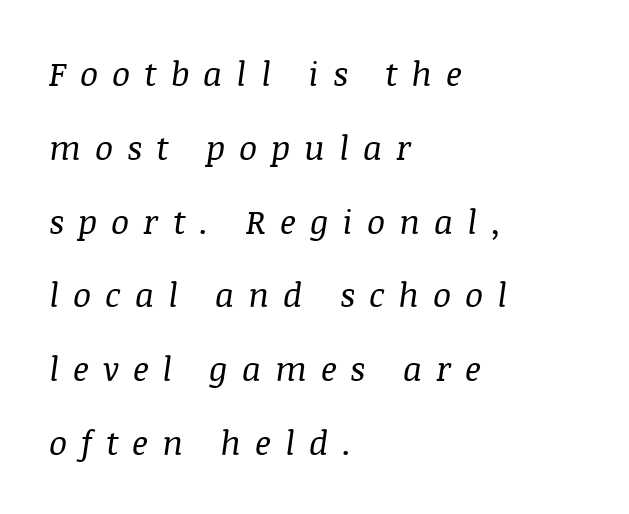
Q: Is the text bold? A: No.
Q: Is the text italic (slanted)? A: Yes, it leans right by about 8 degrees.
Q: Is the typeface a serif or a sans-serif typeface? A: Serif.
Q: Is the text underlined? A: No.
Q: How is the paragraph aligned? A: Left-aligned.
Q: Is the spacing between letters normal or unusually wide? A: Unusually wide.
Q: Is the spacing between lines tight, normal or loose? A: Loose.
Q: Width (condensed, normal, or wide)? A: Normal.
Q: Stroke contrast? A: Medium.
Q: x-height? A: Large.
Q: Monospaced? A: No.
